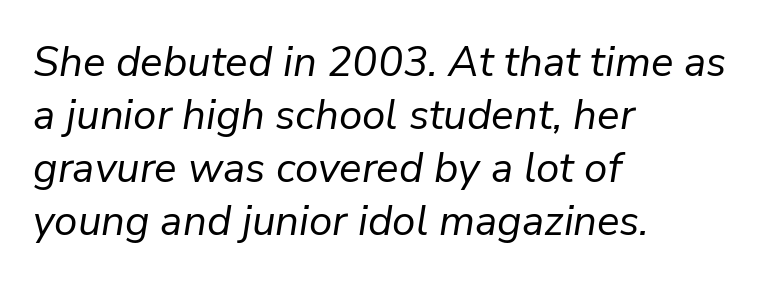
The image shows 42 px regular-weight type, italic (leaning right); set left-aligned, normal line spacing (1.26x), normal letter spacing, not underlined; low stroke contrast and a medium x-height.
